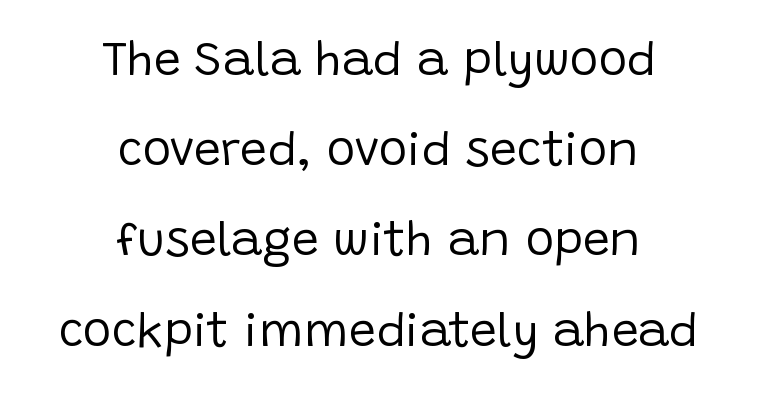
Q: Is the text bold? A: No.
Q: Is the text italic (slanted)? A: No, it is upright.
Q: Is the typeface a serif or a sans-serif typeface? A: Sans-serif.
Q: Is the text underlined? A: No.
Q: How is the paragraph aligned? A: Centered.
Q: Is the spacing between letters normal or unusually wide? A: Normal.
Q: Width (condensed, normal, or wide)? A: Normal.
Q: Stroke contrast? A: Low.
Q: x-height? A: Large.
Q: Monospaced? A: No.
